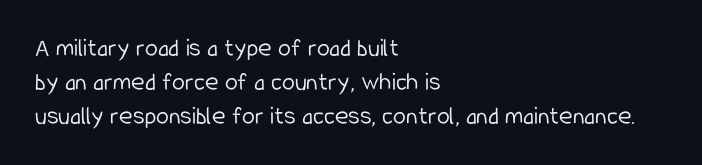
The image shows 26 px text type, upright; set left-aligned, normal line spacing (1.3x), normal letter spacing, not underlined.
